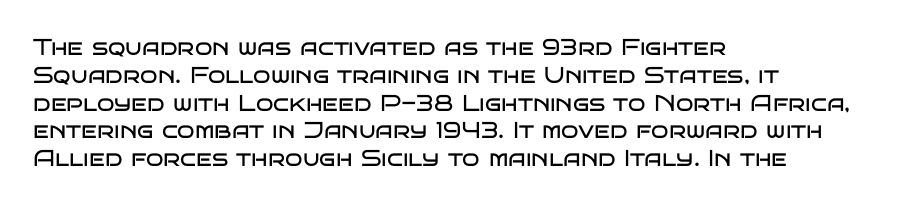
Italic: no, the glyphs are upright roman. Typeset ragged right — the left edge is the straight one. The gaps between neighbouring characters are ordinary and unremarkable. No letter is thick-stroked: the sample isn't bold. Lines of text with bare space underneath.
